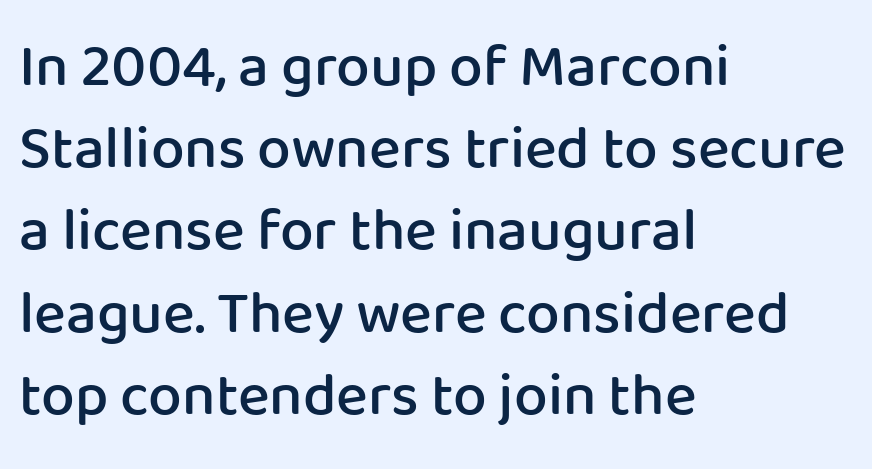
Q: Is the text bold? A: Semi-bold.
Q: Is the text italic (slanted)? A: No, it is upright.
Q: Is the typeface a serif or a sans-serif typeface? A: Sans-serif.
Q: Is the text underlined? A: No.
Q: How is the paragraph aligned? A: Left-aligned.
Q: Is the spacing between letters normal or unusually wide? A: Normal.
Q: Is the spacing between lines tight, normal or loose? A: Normal.
Q: Width (condensed, normal, or wide)? A: Normal.
Q: Stroke contrast? A: Low.
Q: x-height? A: Medium.
Q: Monospaced? A: No.
